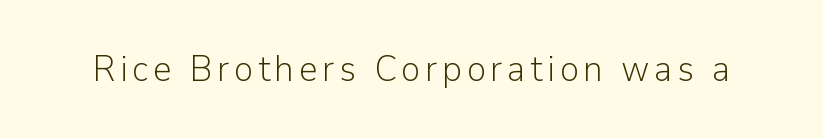
A typesetter would label this face a sans. No word sits above an underline. Upright lettering throughout. Varying glyph widths throughout — classic text-font behaviour. Heft: none added — not bold.
